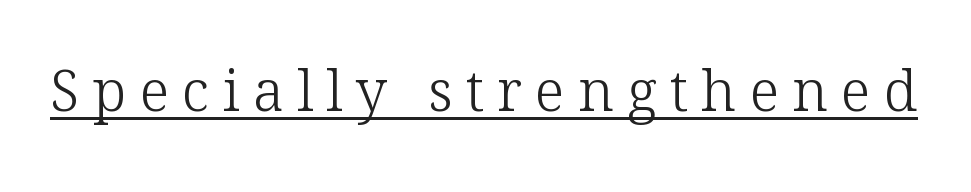
Q: Is the text bold? A: No.
Q: Is the text italic (slanted)? A: No, it is upright.
Q: Is the typeface a serif or a sans-serif typeface? A: Serif.
Q: Is the text underlined? A: Yes.
Q: Is the spacing between letters normal or unusually wide? A: Unusually wide.
Q: Width (condensed, normal, or wide)? A: Normal.
Q: Stroke contrast? A: Low.
Q: x-height? A: Medium.
Q: Monospaced? A: No.
